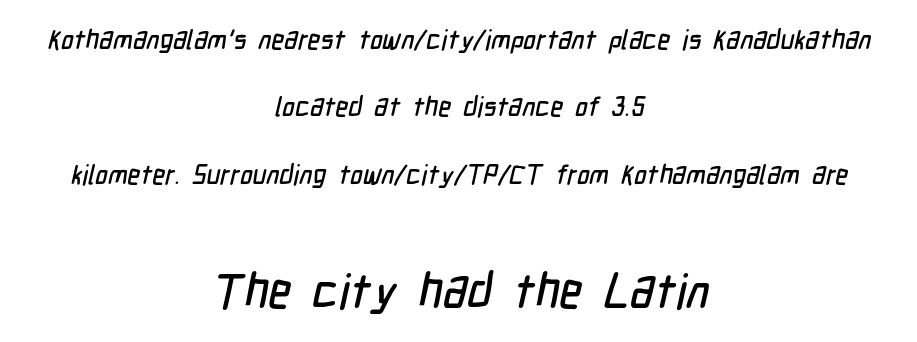
Q: Is the typeface a serif or a sans-serif typeface? A: Sans-serif.
Q: Is the text underlined? A: No.
Q: How is the paragraph aligned? A: Centered.
Q: Is the spacing between letters normal or unusually wide? A: Normal.
Q: Is the spacing between lines tight, normal or loose? A: Loose.
Q: Which block of text is set in a larger size, the first (top) or the second (bottom)? A: The second (bottom) one.
Q: Width (condensed, normal, or wide)? A: Condensed.
Q: Stroke contrast? A: Low.
Q: x-height? A: Medium.
Q: Monospaced? A: No.
